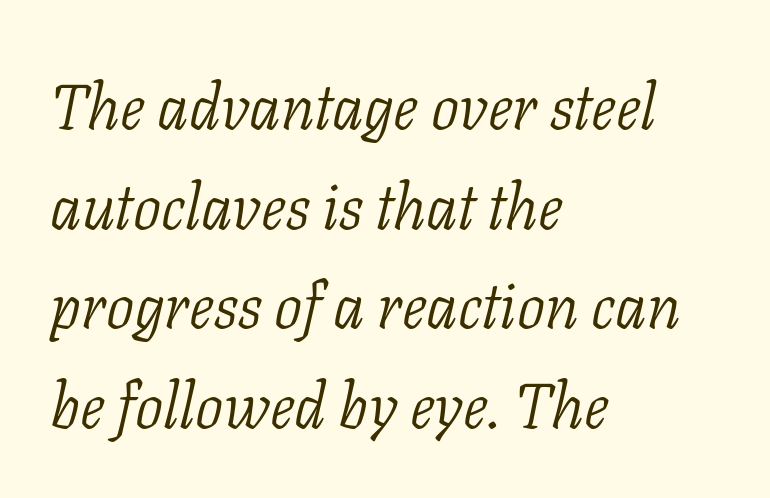
{"serif": "yes", "italic": "yes", "lean": "right", "slant_degrees": 11, "bold": "no", "weight": "light", "width": "normal", "stroke_contrast": "low", "x_height": "medium", "monospaced": "no", "underline": "no", "align": "left", "line_spacing": "normal", "line_spacing_ratio": 1.58, "letter_spacing": "normal", "letter_spacing_em": 0.0, "glyph_px": 63}
